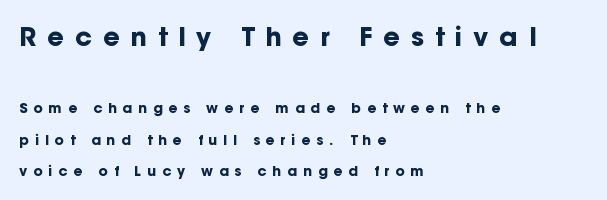
Posture: vertical. Has an underline been added? It has not. The tracking jumps out immediately: characters are airy and widely separated. The letters in the upper block stand taller than those in the block below. The sample has been set heavy, in full bold.
